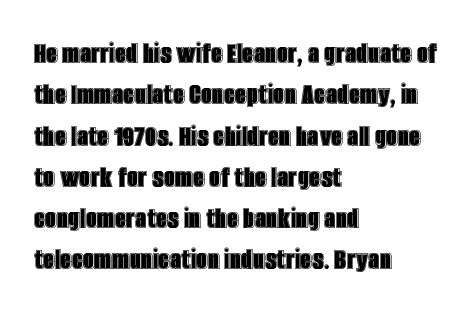
If you measured baseline to baseline, you'd find a middling distance. Note the varied advance widths — an 'i' is clearly narrower than an 'm'. If you drew a ruler down the left edge, every line would touch it. Nobody touched the tracking dial on this one. Notice how the stems are strictly vertical — no italics here. Bare-footed words on every line.
